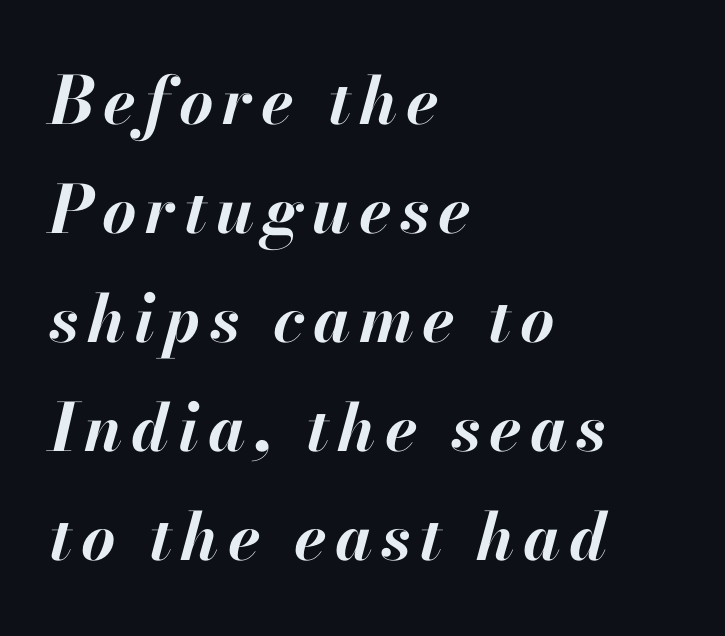
Note the varied advance widths — an 'i' is clearly narrower than an 'm'. In terms of leading, this rendering sits right in the middle. Reading down the block, your eye returns to a fixed left position each line. Emphasis by weight is at full strength: bold.
